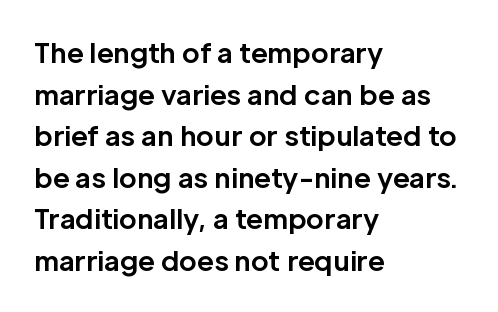
{"italic": "no", "bold": "yes", "underline": "no", "align": "left", "line_spacing": "normal", "line_spacing_ratio": 1.54, "letter_spacing": "normal", "letter_spacing_em": 0.0, "glyph_px": 27}
